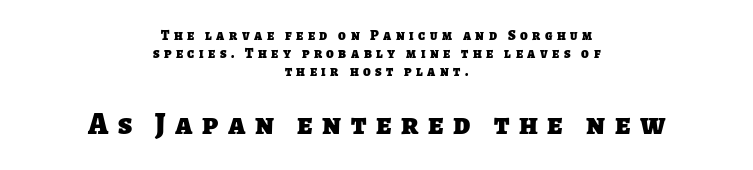
{"serif": "no", "bold": "yes", "weight": "heavy", "width": "normal", "stroke_contrast": "low", "x_height": "large", "monospaced": "no", "underline": "no", "align": "center", "line_spacing": "normal", "line_spacing_ratio": 1.28, "letter_spacing": "wide", "letter_spacing_em": 0.32, "larger_block": "second", "size_ratio": 2.14, "glyph_px": 30}
